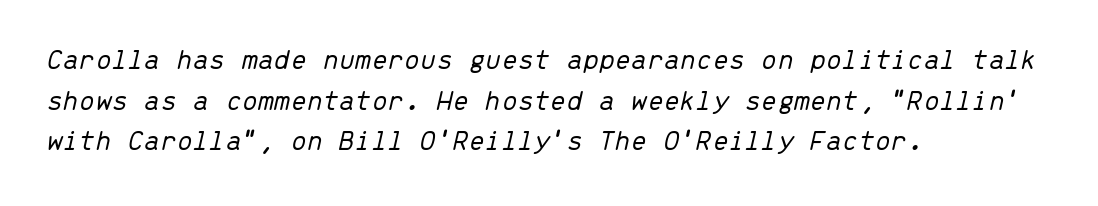
The passage shown leans; its letterforms are oblique. Nobody drew a line under any word here. Is the type heavy? It reads as light-to-regular instead. Every row of glyphs begins at an identical x-position on the left.
